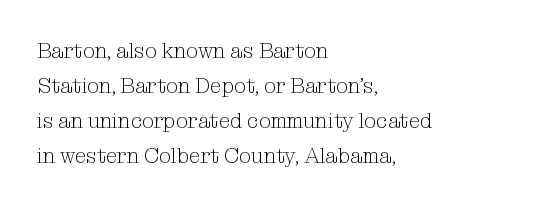
Which margin do the lines hug? The left one — the right edge is uneven. Does the lettering tilt? It doesn't — this is upright. The space directly below the letters is spotless. Horizontal bands of white between lines are of average thickness. The face looks like a standard text weight, possibly lighter.
